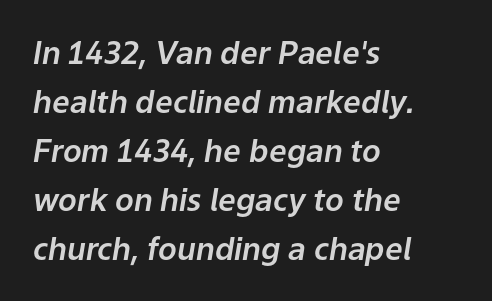
These lines sit exactly where default settings would place them. The rendering uses natural spacing where letterforms have individual widths. Leftover space on each line is placed entirely after the last word. The font's italic variant was chosen for this text. Observe the ordinary spacing: letters are neighbours, not strangers.
